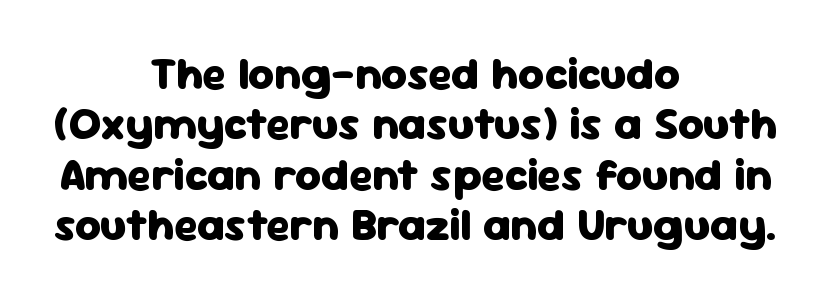
{"serif": "no", "italic": "no", "bold": "yes", "weight": "heavy", "width": "normal", "stroke_contrast": "low", "x_height": "medium", "monospaced": "no", "underline": "no", "align": "center", "line_spacing": "tight", "line_spacing_ratio": 1.12, "letter_spacing": "normal", "letter_spacing_em": 0.0, "glyph_px": 45}
